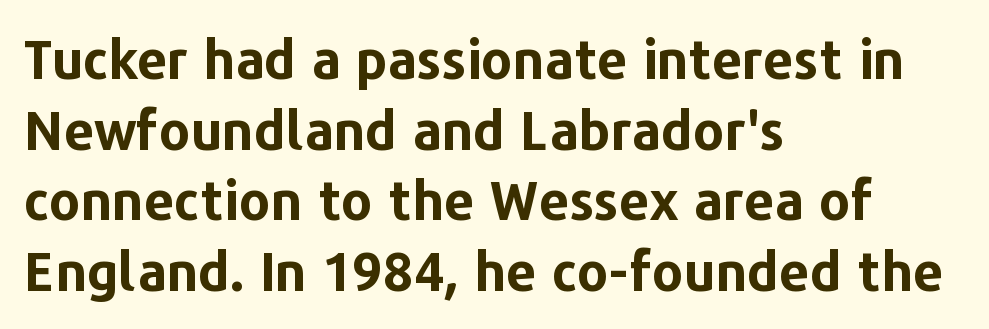
The image shows 54 px bold sans-serif type, upright; set left-aligned, normal line spacing (1.31x), normal letter spacing, not underlined; low stroke contrast and a medium x-height.
